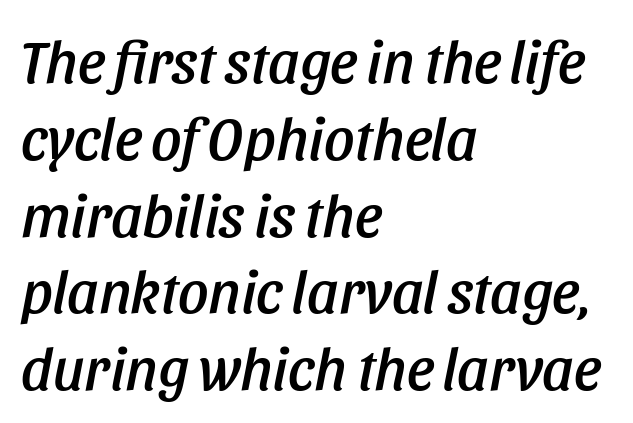
Q: Is the text italic (slanted)? A: Yes, it leans right by about 11 degrees.
Q: Is the text underlined? A: No.
Q: How is the paragraph aligned? A: Left-aligned.
Q: Is the spacing between letters normal or unusually wide? A: Normal.
Q: Is the spacing between lines tight, normal or loose? A: Normal.
Q: Width (condensed, normal, or wide)? A: Condensed.
Q: Stroke contrast? A: Low.
Q: x-height? A: Large.
Q: Monospaced? A: No.
